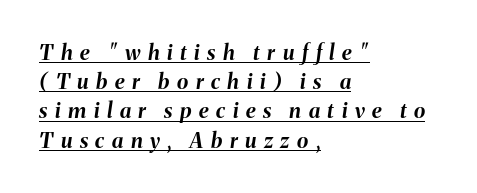
Q: Is the text bold? A: Yes.
Q: Is the text italic (slanted)? A: Yes, it leans right by about 8 degrees.
Q: Is the text underlined? A: Yes.
Q: How is the paragraph aligned? A: Left-aligned.
Q: Is the spacing between letters normal or unusually wide? A: Unusually wide.
Q: Is the spacing between lines tight, normal or loose? A: Normal.
